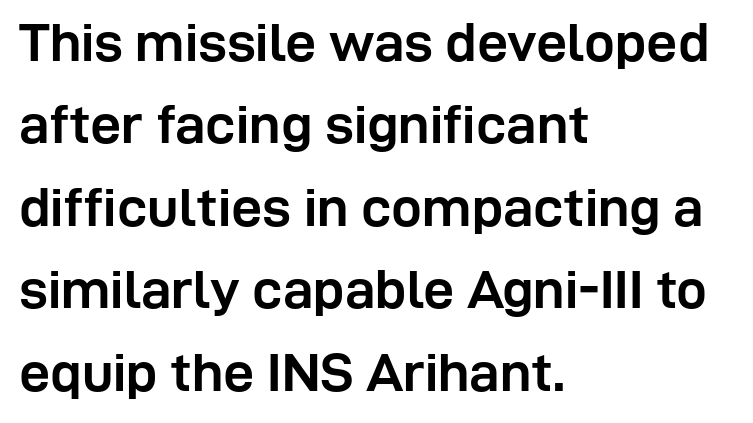
Q: Is the text bold? A: Yes.
Q: Is the text italic (slanted)? A: No, it is upright.
Q: Is the typeface a serif or a sans-serif typeface? A: Sans-serif.
Q: Is the text underlined? A: No.
Q: How is the paragraph aligned? A: Left-aligned.
Q: Is the spacing between letters normal or unusually wide? A: Normal.
Q: Is the spacing between lines tight, normal or loose? A: Normal.
Q: Width (condensed, normal, or wide)? A: Normal.
Q: Stroke contrast? A: Low.
Q: x-height? A: Medium.
Q: Monospaced? A: No.
